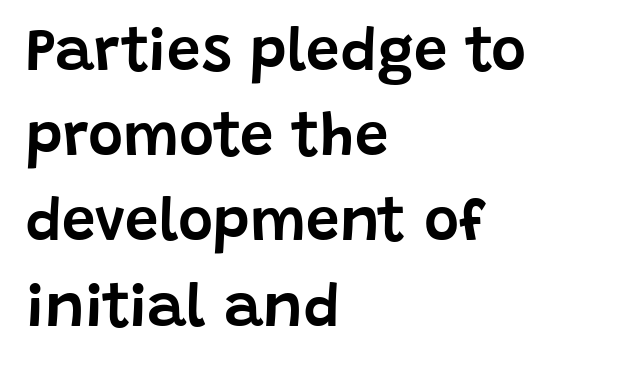
{"serif": "no", "italic": "no", "width": "normal", "stroke_contrast": "low", "x_height": "large", "monospaced": "no", "underline": "no", "align": "left", "line_spacing": "normal", "line_spacing_ratio": 1.42, "letter_spacing": "normal", "letter_spacing_em": 0.0, "glyph_px": 60}
